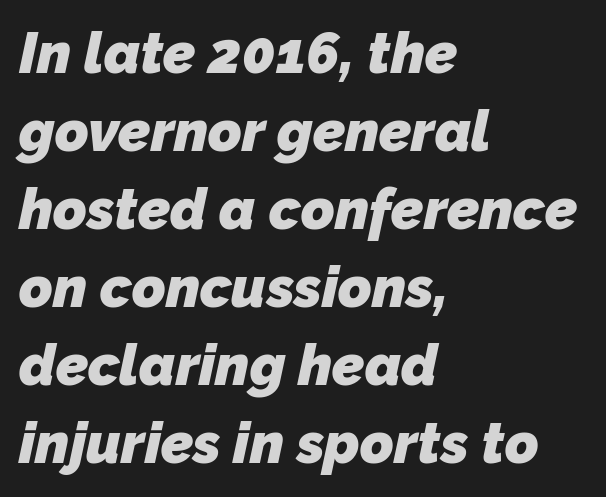
Q: Is the text bold? A: Yes.
Q: Is the typeface a serif or a sans-serif typeface? A: Sans-serif.
Q: Is the text underlined? A: No.
Q: How is the paragraph aligned? A: Left-aligned.
Q: Is the spacing between letters normal or unusually wide? A: Normal.
Q: Is the spacing between lines tight, normal or loose? A: Normal.
Q: Width (condensed, normal, or wide)? A: Normal.
Q: Stroke contrast? A: Low.
Q: x-height? A: Medium.
Q: Monospaced? A: No.
